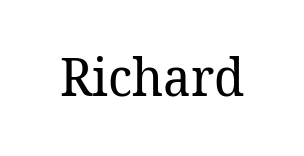
Students, note that the glyphs here touch the page at normal intervals. The designer went with a serif here, giving each stem small feet. The characters are drawn with everyday or finer stroke widths. Looks like regular typesetting: each glyph gets only the width it needs. No italicization has been applied; the sample stays upright.
